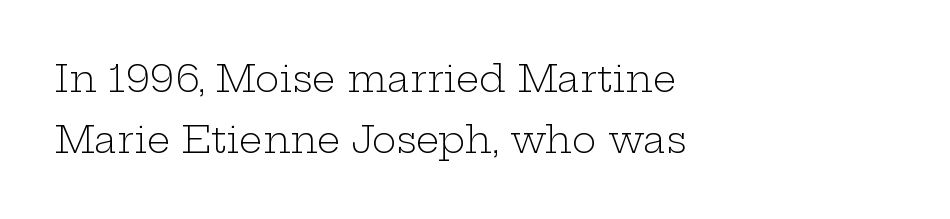
{"serif": "yes", "italic": "no", "bold": "no", "weight": "light", "width": "wide", "stroke_contrast": "low", "x_height": "medium", "monospaced": "no", "underline": "no", "align": "left", "line_spacing": "normal", "line_spacing_ratio": 1.65, "letter_spacing": "normal", "letter_spacing_em": 0.0, "glyph_px": 37}
